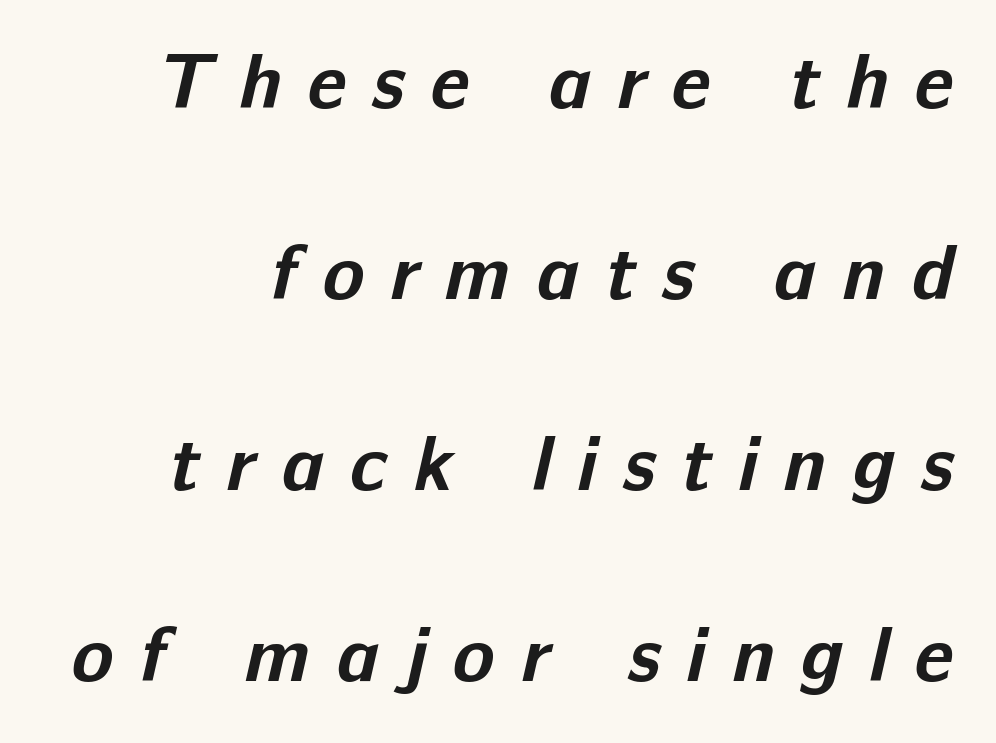
The image shows 77 px bold sans-serif type; set loose line spacing (2.48x), unusually wide letter spacing (+0.34 em), not underlined; low stroke contrast and a medium x-height.
